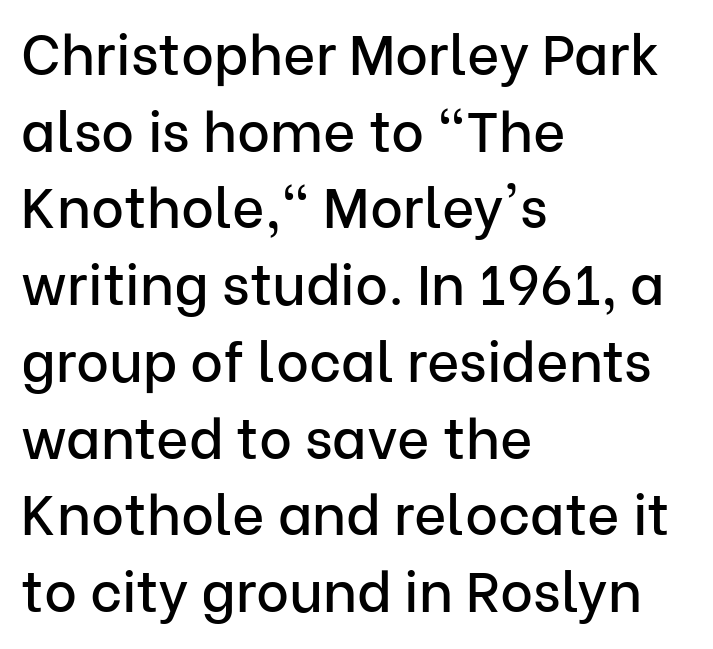
{"serif": "no", "italic": "no", "width": "normal", "stroke_contrast": "low", "x_height": "medium", "monospaced": "no", "underline": "no", "align": "left", "line_spacing": "normal", "line_spacing_ratio": 1.37, "letter_spacing": "normal", "letter_spacing_em": 0.0, "glyph_px": 56}
